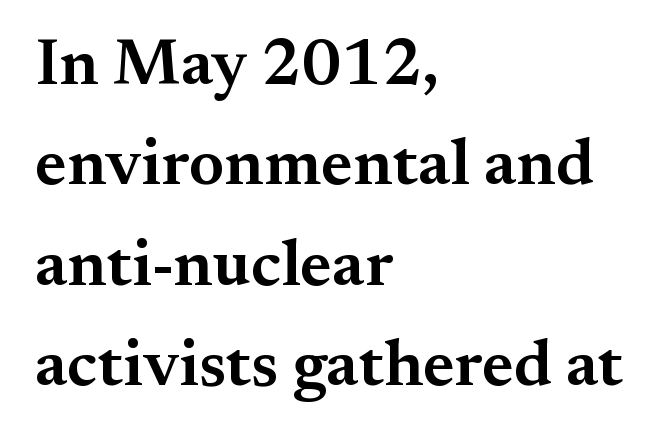
Which margin do the lines hug? The left one — the right edge is uneven. Do the characters align in a grid? No, the font is proportional. Each glyph is drawn with semibold strokes, heavier than normal yet not fully bold. Typographically, this falls in the serif category. Italic? Not at all — the glyphs are vertical.
